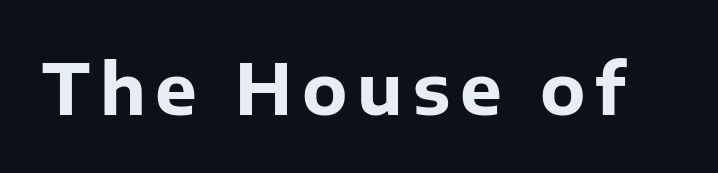
The image shows 70 px bold sans-serif type, upright; set not underlined; low stroke contrast and a medium x-height.
